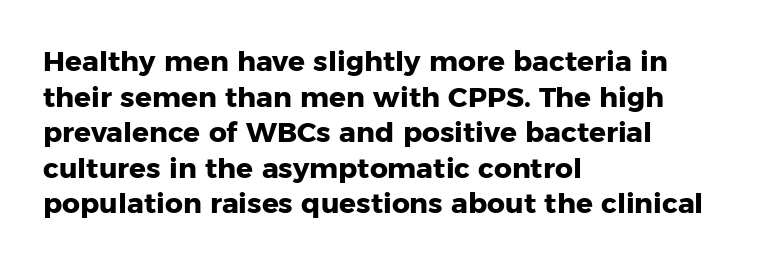
{"serif": "no", "italic": "no", "bold": "yes", "weight": "heavy", "width": "normal", "stroke_contrast": "low", "x_height": "medium", "monospaced": "no", "underline": "no", "align": "left", "line_spacing": "normal", "line_spacing_ratio": 1.27, "letter_spacing": "normal", "letter_spacing_em": 0.0, "glyph_px": 28}
